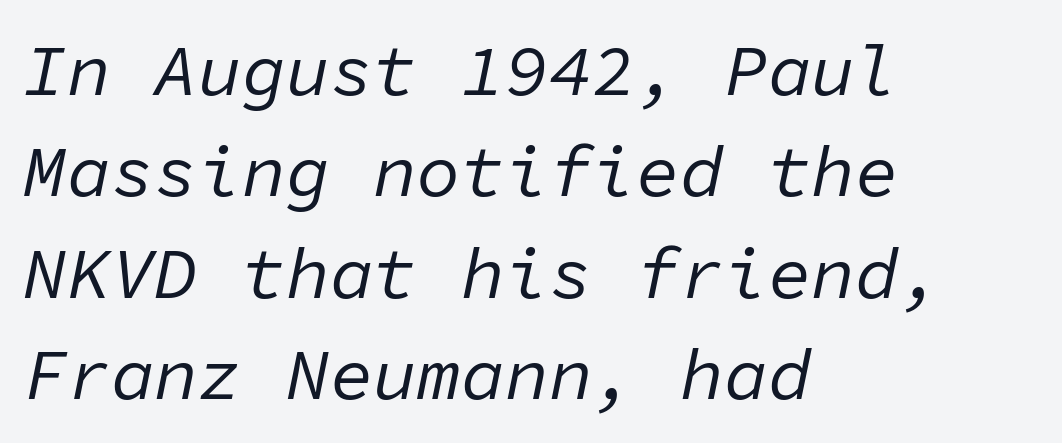
The image shows 73 px regular-weight type, italic (leaning right), monospaced; set left-aligned, normal line spacing (1.39x), normal letter spacing, not underlined; low stroke contrast and a medium x-height.
